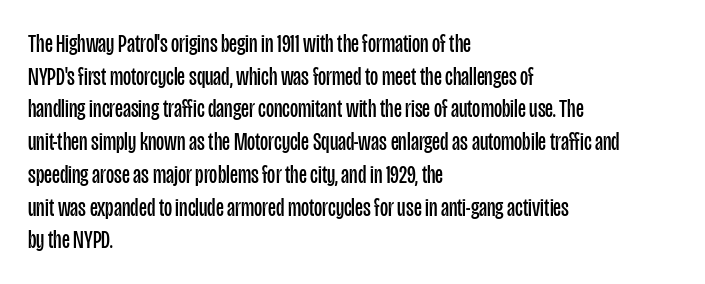
What's the leading like? Ordinary, nothing unusual. The passage shown has conventional tracking throughout. The typography opts for an upright posture over an oblique one. The passage is arranged the way most books set body copy — flush left.
